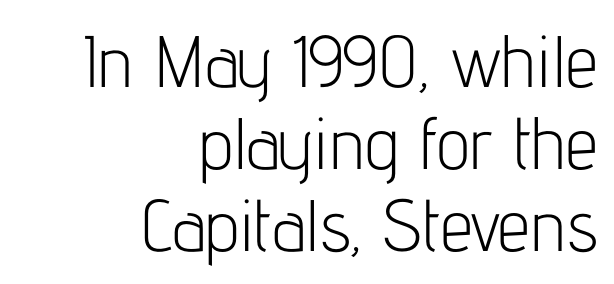
{"serif": "no", "italic": "no", "bold": "no", "weight": "light", "width": "condensed", "stroke_contrast": "low", "x_height": "medium", "monospaced": "no", "underline": "no", "align": "right", "line_spacing": "tight", "line_spacing_ratio": 1.12, "letter_spacing": "normal", "letter_spacing_em": 0.0, "glyph_px": 73}
